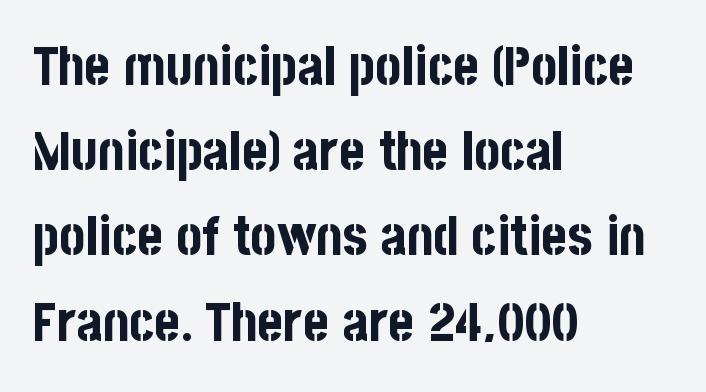
{"serif": "no", "italic": "no", "bold": "yes", "weight": "bold", "width": "condensed", "stroke_contrast": "low", "x_height": "large", "monospaced": "no", "underline": "no", "align": "left", "line_spacing": "normal", "line_spacing_ratio": 1.55, "letter_spacing": "normal", "letter_spacing_em": 0.0, "glyph_px": 55}
